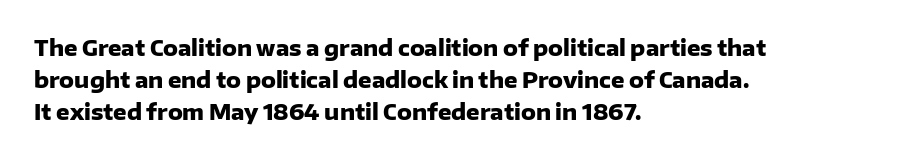
The image shows 21 px bold type, upright; set left-aligned, normal line spacing (1.52x), normal letter spacing, not underlined.
